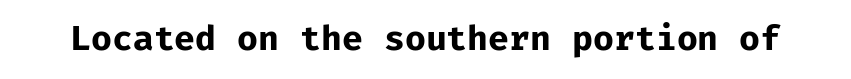
{"serif": "no", "italic": "no", "bold": "yes", "weight": "bold", "width": "normal", "stroke_contrast": "low", "x_height": "medium", "monospaced": "yes", "underline": "no", "letter_spacing": "normal", "letter_spacing_em": 0.0, "glyph_px": 34}
